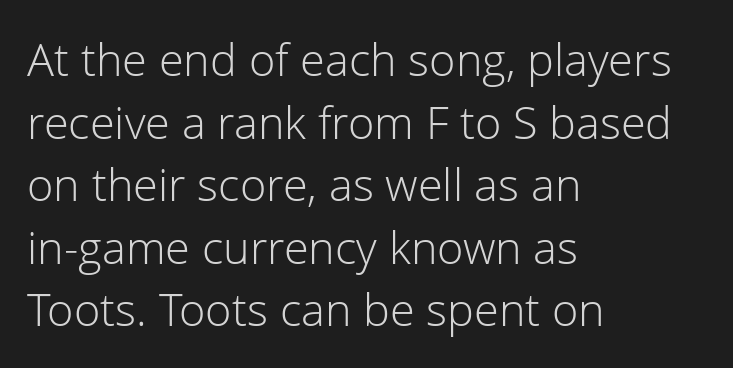
The image shows 45 px light sans-serif type, upright; set left-aligned, normal line spacing (1.39x), normal letter spacing, not underlined; low stroke contrast and a medium x-height.
